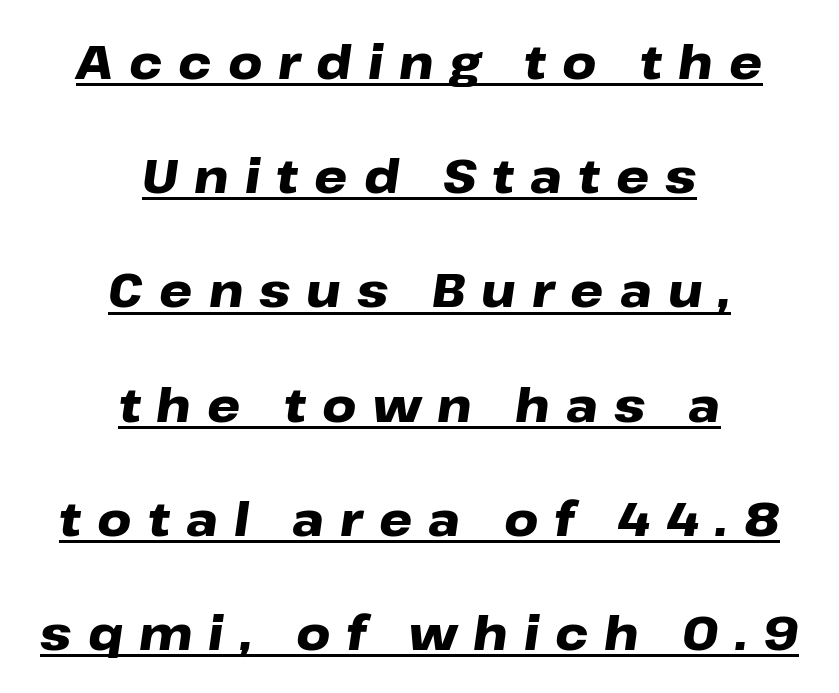
The image shows 47 px heavy, wide type, italic (leaning right); set centered, loose line spacing (2.43x), unusually wide letter spacing (+0.34 em), underlined; low stroke contrast and a medium x-height.
